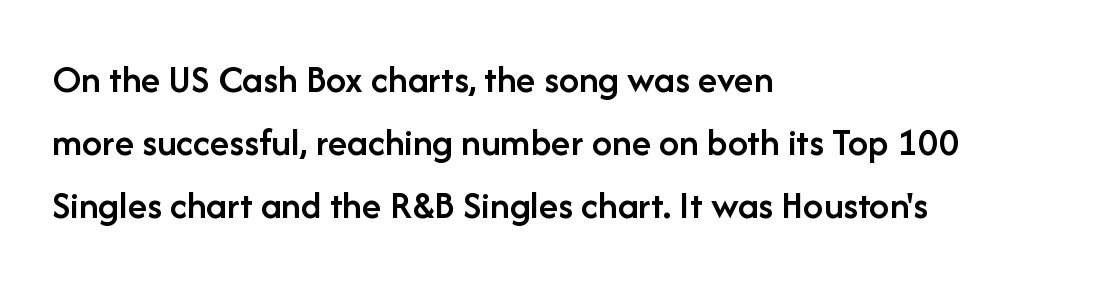
{"serif": "no", "italic": "no", "bold": "semi", "weight": "semibold", "width": "normal", "stroke_contrast": "low", "x_height": "medium", "monospaced": "no", "underline": "no", "align": "left", "line_spacing": "normal", "line_spacing_ratio": 1.57, "letter_spacing": "normal", "letter_spacing_em": 0.0, "glyph_px": 40}
